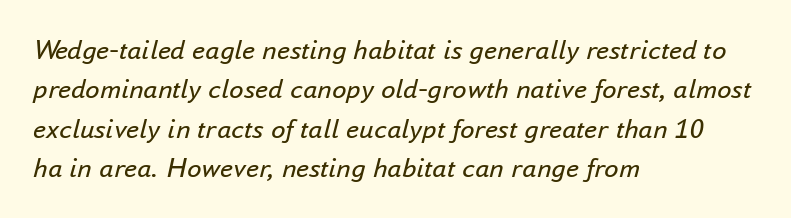
The image shows 29 px regular-weight type, italic (leaning right); set left-aligned, normal line spacing (1.36x), normal letter spacing, not underlined; low stroke contrast and a small x-height.
